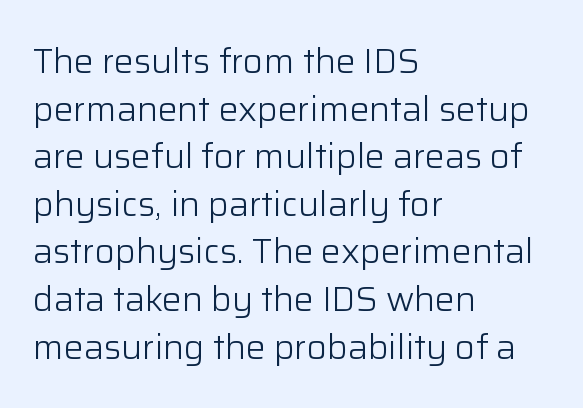
Q: Is the text bold? A: No.
Q: Is the text italic (slanted)? A: No, it is upright.
Q: Is the typeface a serif or a sans-serif typeface? A: Sans-serif.
Q: Is the text underlined? A: No.
Q: How is the paragraph aligned? A: Left-aligned.
Q: Is the spacing between letters normal or unusually wide? A: Normal.
Q: Is the spacing between lines tight, normal or loose? A: Normal.
Q: Width (condensed, normal, or wide)? A: Normal.
Q: Stroke contrast? A: Low.
Q: x-height? A: Medium.
Q: Monospaced? A: No.
